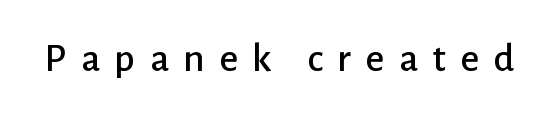
{"serif": "no", "italic": "no", "width": "normal", "stroke_contrast": "low", "x_height": "medium", "monospaced": "no", "underline": "no", "letter_spacing": "wide", "letter_spacing_em": 0.35, "glyph_px": 41}
